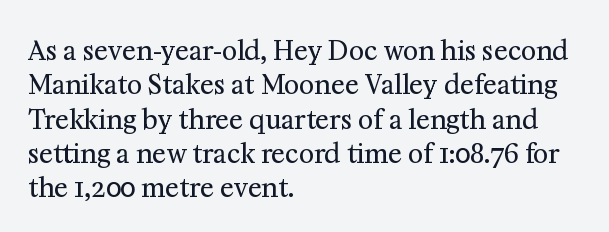
{"italic": "no", "bold": "no", "underline": "no", "align": "left", "line_spacing": "normal", "line_spacing_ratio": 1.32, "letter_spacing": "normal", "letter_spacing_em": 0.0, "glyph_px": 26}
